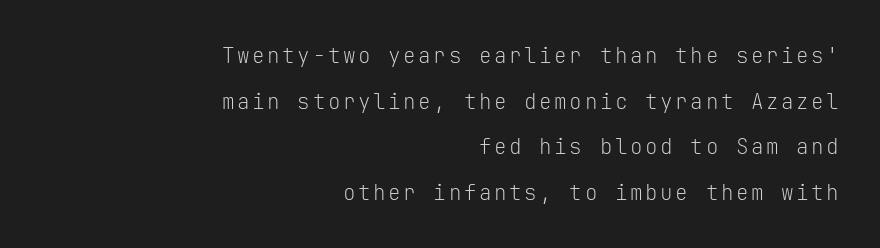
{"italic": "no", "bold": "no", "underline": "no", "align": "right", "line_spacing": "loose", "line_spacing_ratio": 2.17, "glyph_px": 21}
